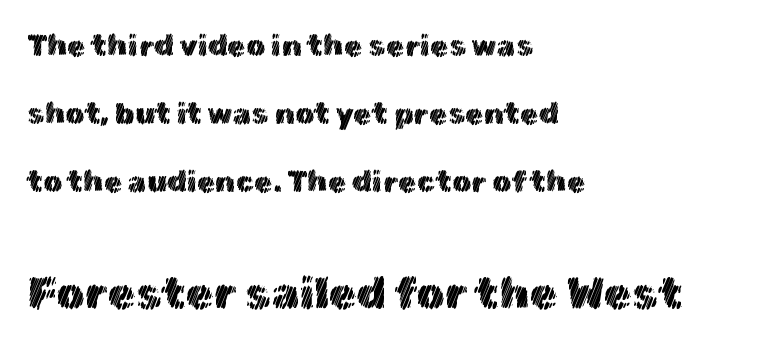
The image shows 45 px text type, upright; set left-aligned, loose line spacing (2.26x), normal letter spacing, not underlined; the second (bottom) block is 1.5x larger; a medium x-height.
